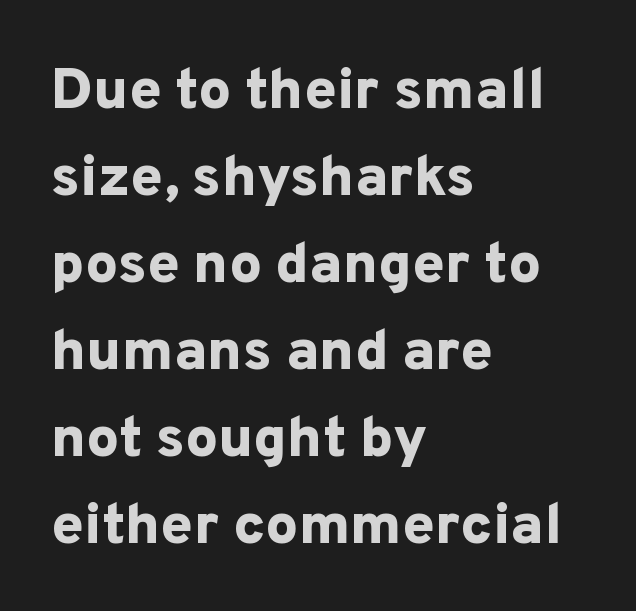
The image shows 58 px bold sans-serif type, upright; set left-aligned, normal line spacing (1.5x), normal letter spacing, not underlined; low stroke contrast and a medium x-height.
